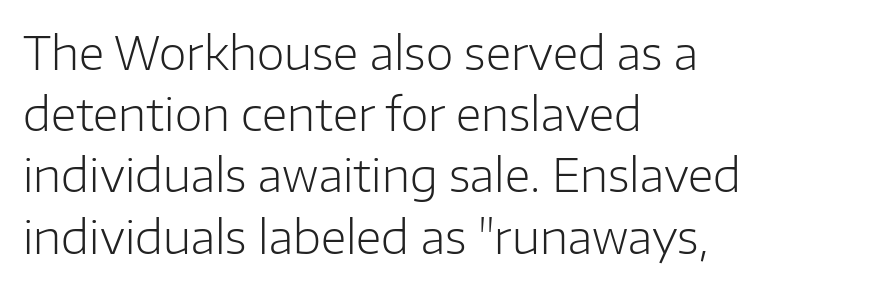
The glyphs in this specimen are sans serif. The line texture is even and compact thanks to regular tracking. Caption: multi-line text, flush left, ragged right. A normal amount of white space separates one row of letters from the next. The typeface has the unassuming heft of standard copy or less.
